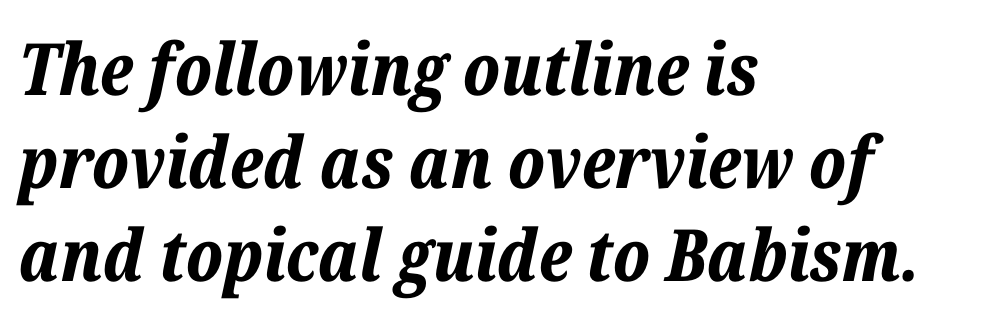
The glyphs look as if they've been sheared to an angle. Only glyphs here, with clear space below each row. Where is the straight margin? On the left. The sample has been set heavy, in full bold.
